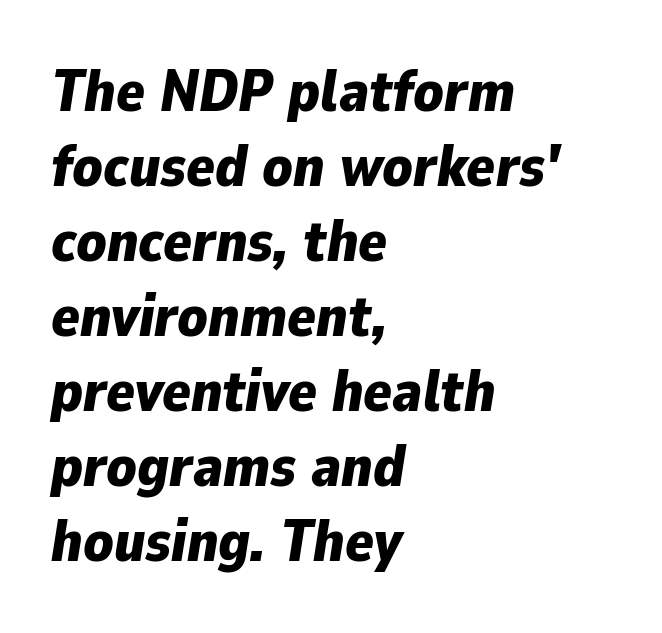
Q: Is the text bold? A: Yes.
Q: Is the text italic (slanted)? A: Yes, it leans right by about 9 degrees.
Q: Is the text underlined? A: No.
Q: How is the paragraph aligned? A: Left-aligned.
Q: Is the spacing between letters normal or unusually wide? A: Normal.
Q: Is the spacing between lines tight, normal or loose? A: Normal.
Q: Width (condensed, normal, or wide)? A: Normal.
Q: Stroke contrast? A: Low.
Q: x-height? A: Medium.
Q: Monospaced? A: No.
